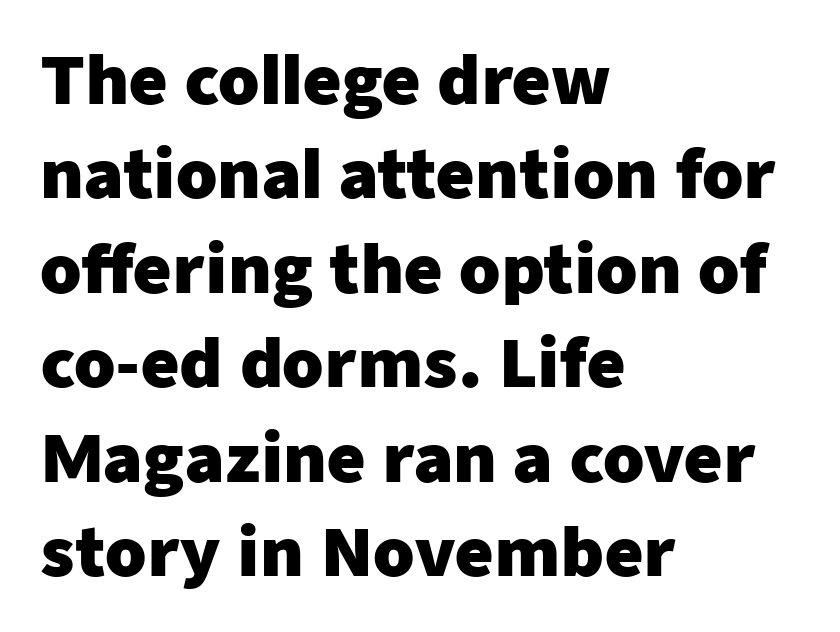
A typesetter would call this proportional, since set widths differ per character. Inter-character spacing is left at the font's built-in metrics. Posture: vertical. The rendering anchors every line to the left-hand side.
